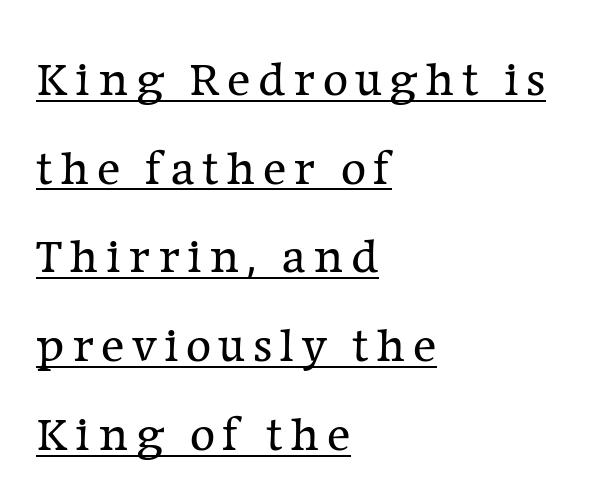
Q: Is the text bold? A: No.
Q: Is the text italic (slanted)? A: No, it is upright.
Q: Is the typeface a serif or a sans-serif typeface? A: Serif.
Q: Is the text underlined? A: Yes.
Q: How is the paragraph aligned? A: Left-aligned.
Q: Width (condensed, normal, or wide)? A: Normal.
Q: Stroke contrast? A: Low.
Q: x-height? A: Medium.
Q: Monospaced? A: No.
